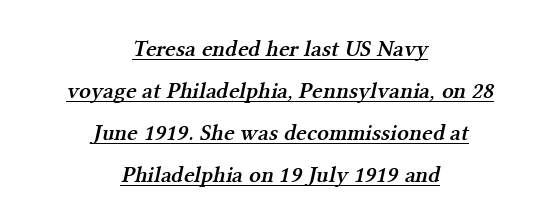
{"bold": "semi", "underline": "yes", "align": "center", "line_spacing_ratio": 1.82, "letter_spacing": "normal", "letter_spacing_em": 0.0, "glyph_px": 23}
